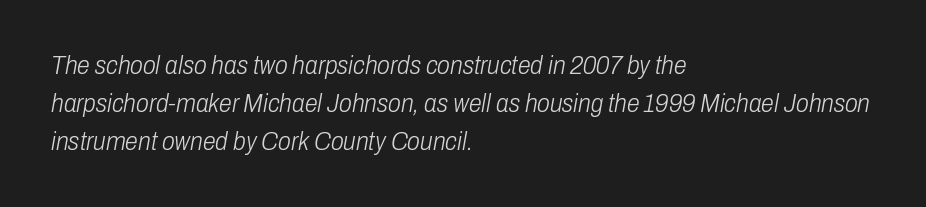
The weight tops out at a normal text grade. The rag falls on the right side of this text block. No extra tracking has been applied to these lines. Line spacing here is normal. Slant detected: the letters are inclined. Descender tails drop into unmarked territory.
